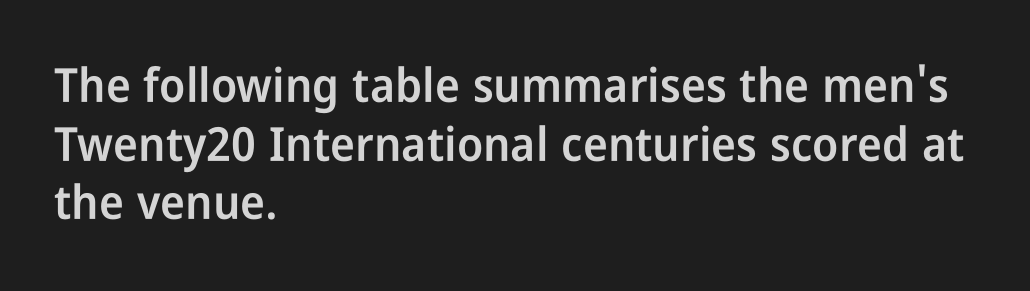
Casual observation: everything's shoved over to the left. The letterforms sit shoulder to shoulder at normal distance. The face used here is a semibold: visibly heavier than regular, lighter than bold. Honestly, the row spacing looks completely unremarkable. These lines are rendered in a variable-pitch font. The words here are not underlined.
